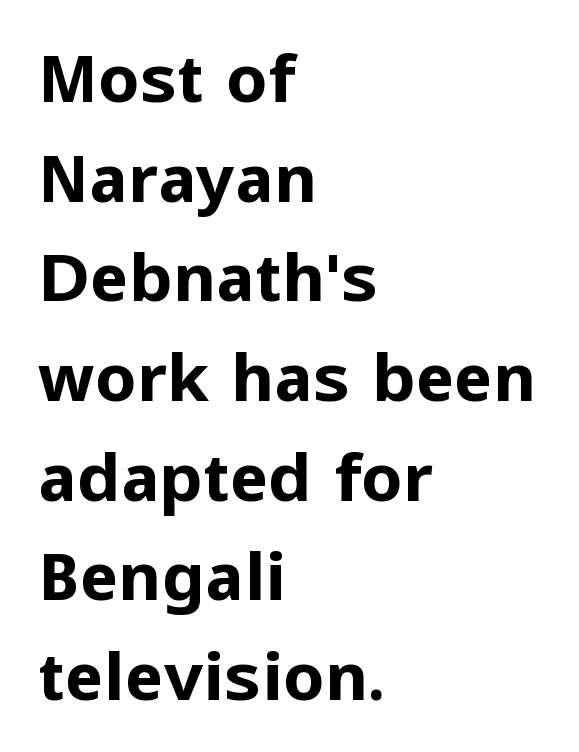
Q: Is the text bold? A: Yes.
Q: Is the text italic (slanted)? A: No, it is upright.
Q: Is the typeface a serif or a sans-serif typeface? A: Sans-serif.
Q: Is the text underlined? A: No.
Q: How is the paragraph aligned? A: Left-aligned.
Q: Is the spacing between letters normal or unusually wide? A: Normal.
Q: Is the spacing between lines tight, normal or loose? A: Normal.
Q: Width (condensed, normal, or wide)? A: Normal.
Q: Stroke contrast? A: Low.
Q: x-height? A: Medium.
Q: Monospaced? A: No.
